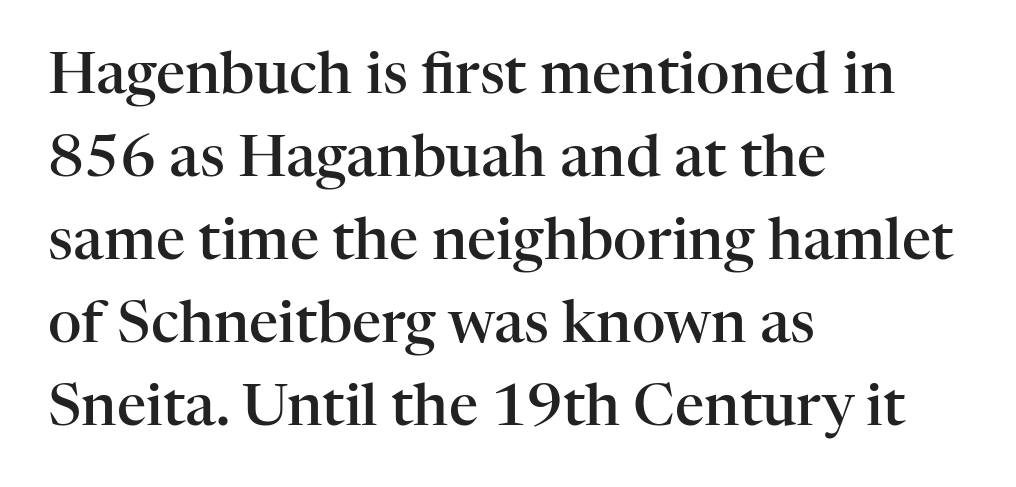
Q: Is the text bold? A: Semi-bold.
Q: Is the text italic (slanted)? A: No, it is upright.
Q: Is the typeface a serif or a sans-serif typeface? A: Serif.
Q: Is the text underlined? A: No.
Q: How is the paragraph aligned? A: Left-aligned.
Q: Is the spacing between letters normal or unusually wide? A: Normal.
Q: Is the spacing between lines tight, normal or loose? A: Normal.
Q: Width (condensed, normal, or wide)? A: Normal.
Q: Stroke contrast? A: High.
Q: x-height? A: Medium.
Q: Monospaced? A: No.
